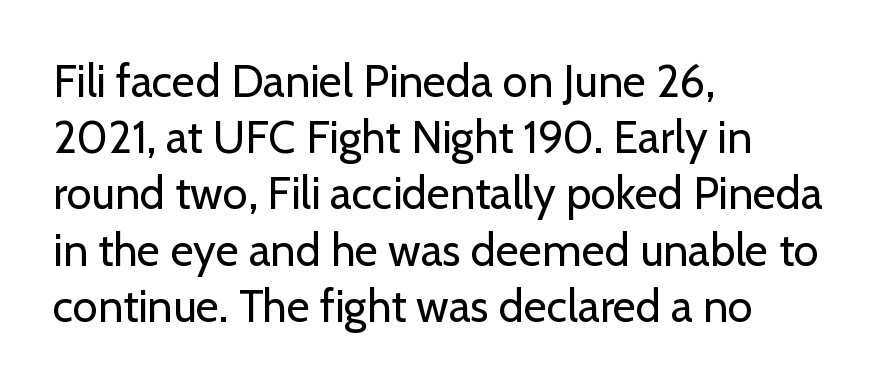
{"serif": "no", "italic": "no", "bold": "no", "weight": "regular", "width": "normal", "stroke_contrast": "low", "x_height": "medium", "monospaced": "no", "underline": "no", "align": "left", "line_spacing": "normal", "line_spacing_ratio": 1.25, "letter_spacing": "normal", "letter_spacing_em": 0.0, "glyph_px": 45}
